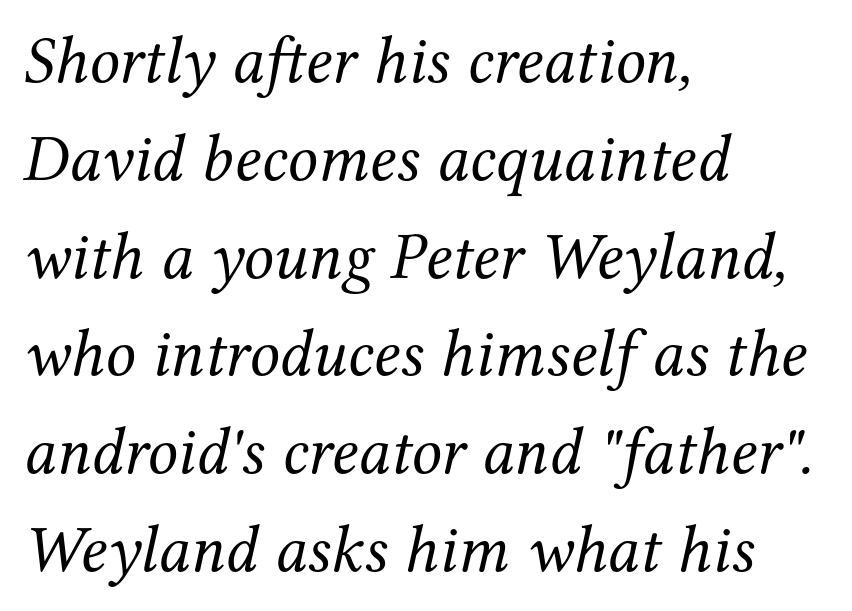
A quiet, ordinary-to-light weight characterises the typeface. Note the varied advance widths — an 'i' is clearly narrower than an 'm'. This rendering features lettering with no underline. Emphasis-style slanted type is in use.
